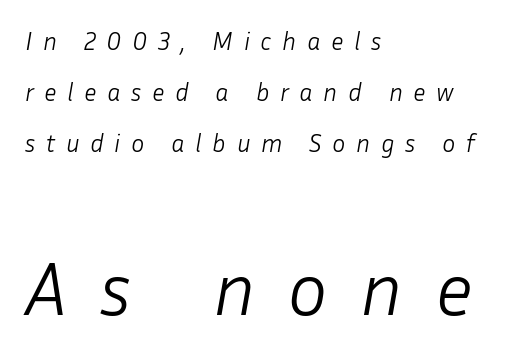
The image shows 76 px light type, italic (leaning right); set left-aligned, loose line spacing (2.05x), unusually wide letter spacing (+0.42 em), not underlined; the second (bottom) block is 3.04x larger; low stroke contrast and a medium x-height.
